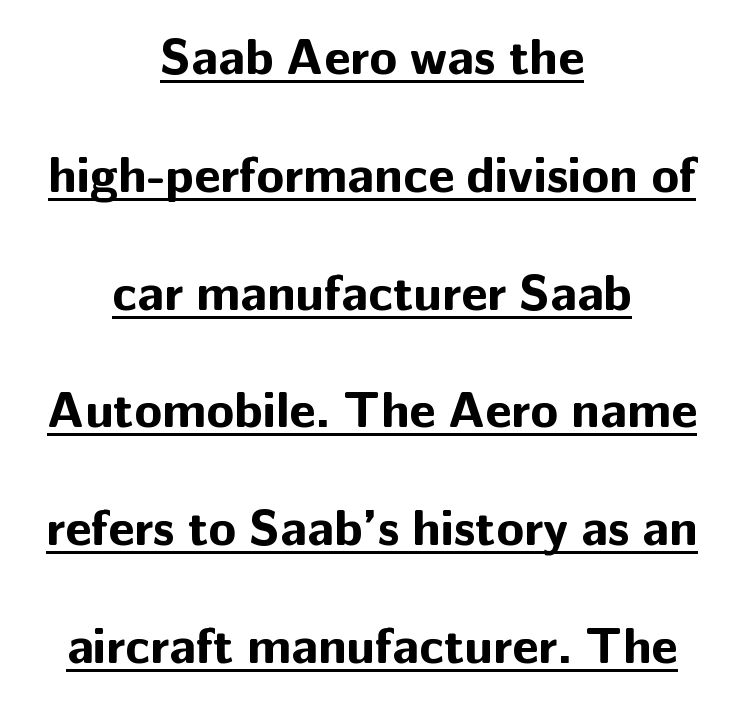
{"serif": "no", "italic": "no", "bold": "yes", "weight": "bold", "width": "normal", "stroke_contrast": "low", "x_height": "medium", "monospaced": "no", "underline": "yes", "align": "center", "line_spacing": "loose", "line_spacing_ratio": 2.31, "letter_spacing": "normal", "letter_spacing_em": 0.0, "glyph_px": 51}
